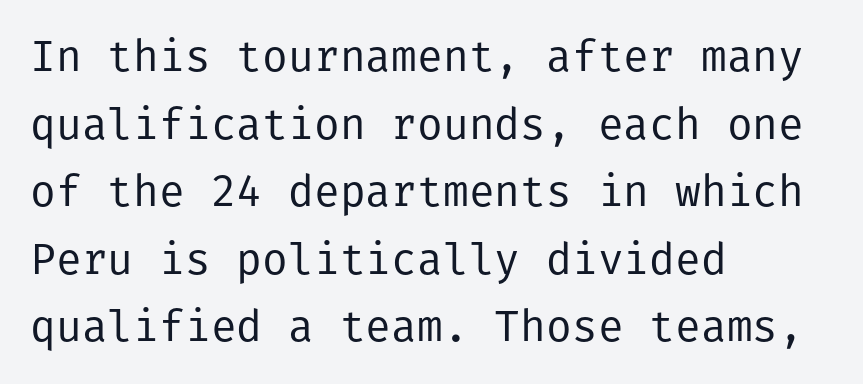
The image shows 43 px regular-weight sans-serif type, upright; set left-aligned, normal line spacing (1.57x), normal letter spacing, not underlined; low stroke contrast and a medium x-height.
